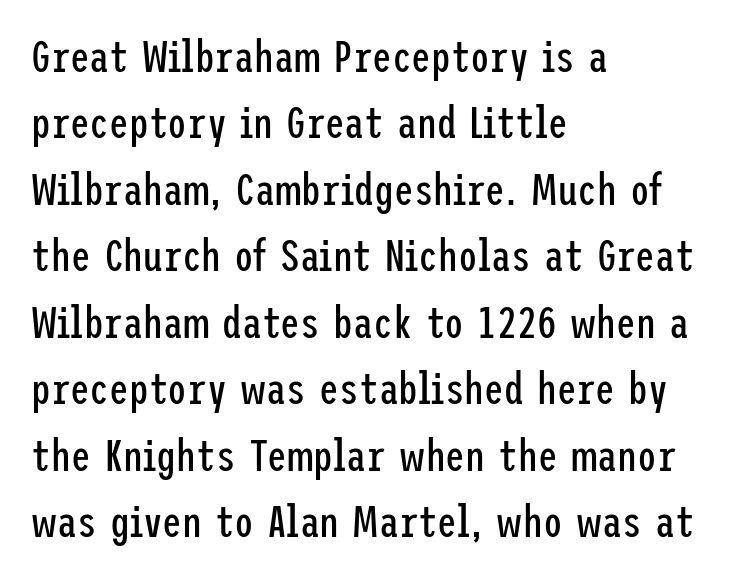
The image shows 44 px regular-weight, condensed sans-serif type, upright; set left-aligned, normal line spacing (1.51x), normal letter spacing, not underlined; low stroke contrast and a medium x-height.
